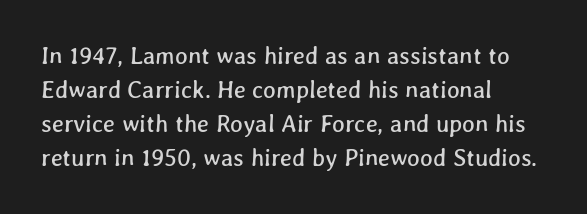
The image shows 24 px text type; set left-aligned, normal line spacing (1.42x), normal letter spacing, not underlined.
